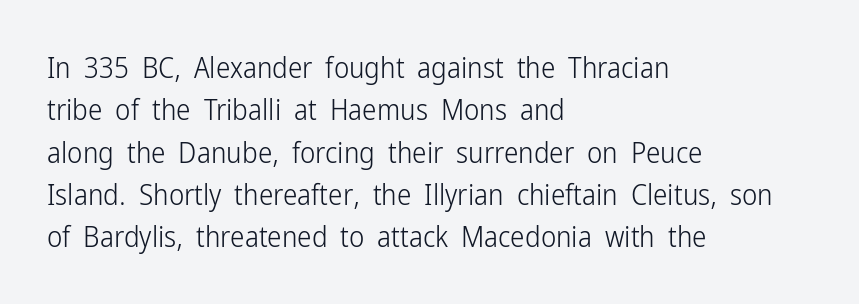
{"serif": "no", "italic": "no", "bold": "no", "weight": "light", "width": "condensed", "stroke_contrast": "low", "x_height": "medium", "monospaced": "no", "underline": "no", "align": "left", "line_spacing": "normal", "line_spacing_ratio": 1.46, "letter_spacing": "normal", "letter_spacing_em": 0.0, "glyph_px": 29}
